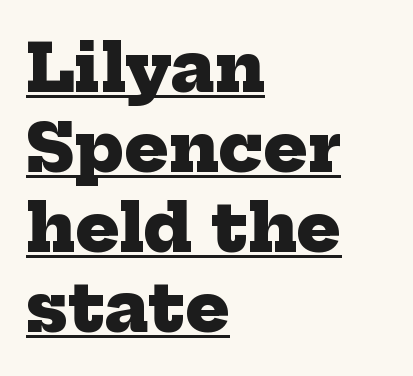
The image shows 66 px heavy serif type; set left-aligned, line spacing 1.21x, normal letter spacing, underlined; low stroke contrast and a medium x-height.
